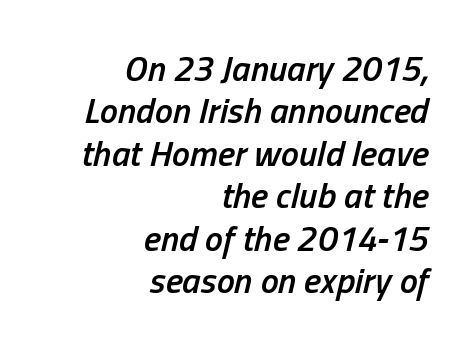
The passage shown is not underscored anywhere. Characters follow at the spacing the type designer built in. Visually the block forms a straight wall on the right and a jagged coastline on the left. Posture: slanted. Stems and bowls a touch heavier than normal — semibold.
